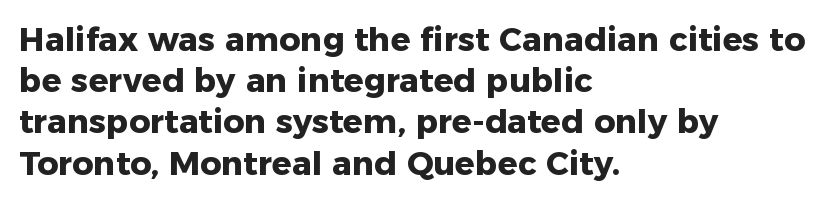
The image shows 33 px heavy sans-serif type, upright; set left-aligned, normal line spacing (1.25x), normal letter spacing, not underlined; low stroke contrast and a medium x-height.
